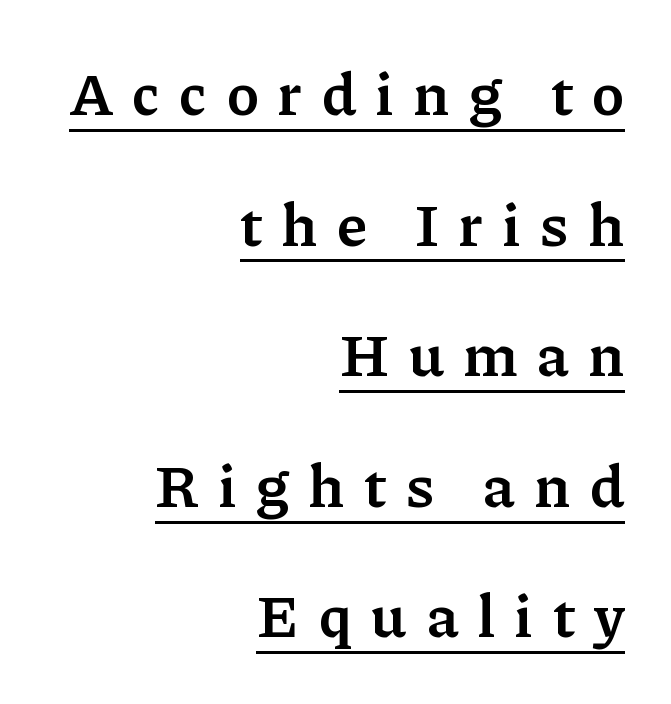
Q: Is the text bold? A: Semi-bold.
Q: Is the text italic (slanted)? A: No, it is upright.
Q: Is the typeface a serif or a sans-serif typeface? A: Serif.
Q: Is the text underlined? A: Yes.
Q: How is the paragraph aligned? A: Right-aligned.
Q: Is the spacing between letters normal or unusually wide? A: Unusually wide.
Q: Is the spacing between lines tight, normal or loose? A: Loose.
Q: Width (condensed, normal, or wide)? A: Normal.
Q: Stroke contrast? A: Low.
Q: x-height? A: Medium.
Q: Monospaced? A: No.
